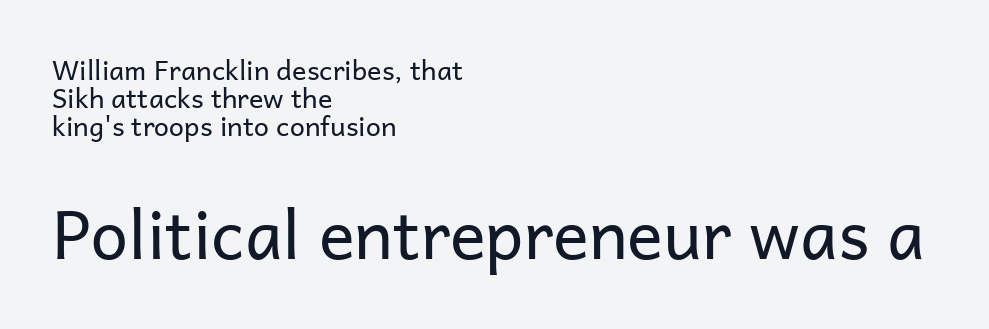
Words float on clear page, feet unadorned. The tracking reads as untouched default to a designer's eye. Reading down the column, the eye jumps only a short way to each next line. The specimen reads as upright at a glance.
